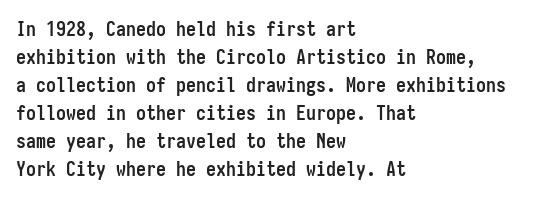
Q: Is the text bold? A: Yes.
Q: Is the text italic (slanted)? A: No, it is upright.
Q: Is the text underlined? A: No.
Q: How is the paragraph aligned? A: Left-aligned.
Q: Is the spacing between letters normal or unusually wide? A: Normal.
Q: Is the spacing between lines tight, normal or loose? A: Normal.
